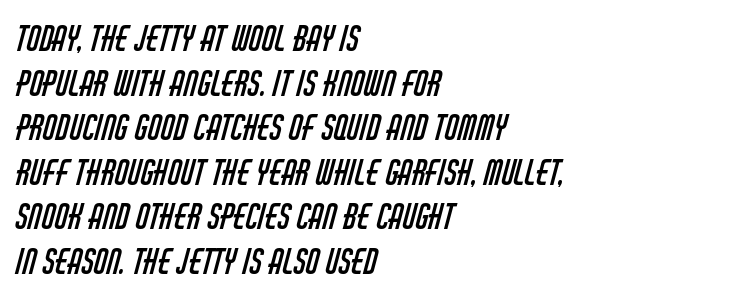
Q: Is the text bold? A: No.
Q: Is the typeface a serif or a sans-serif typeface? A: Sans-serif.
Q: Is the text underlined? A: No.
Q: How is the paragraph aligned? A: Left-aligned.
Q: Is the spacing between letters normal or unusually wide? A: Normal.
Q: Is the spacing between lines tight, normal or loose? A: Normal.
Q: Width (condensed, normal, or wide)? A: Condensed.
Q: Stroke contrast? A: Low.
Q: x-height? A: Large.
Q: Monospaced? A: No.
